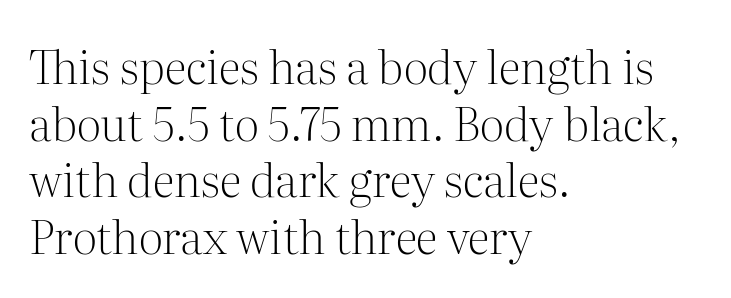
The image shows 46 px light serif type, upright; set left-aligned, line spacing 1.23x, normal letter spacing, not underlined; medium stroke contrast and a medium x-height.
